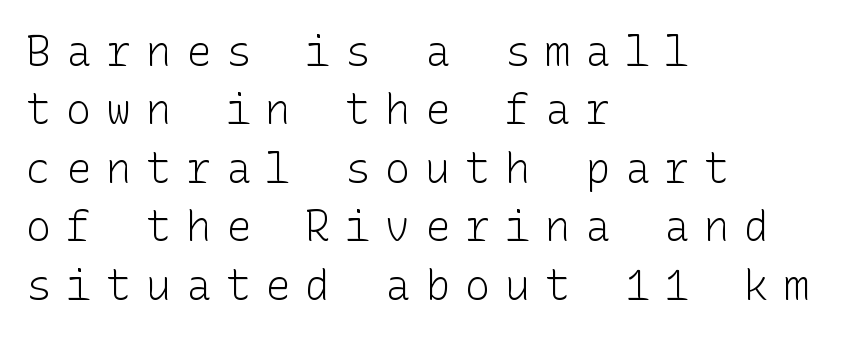
Q: Is the text bold? A: No.
Q: Is the text italic (slanted)? A: No, it is upright.
Q: Is the typeface a serif or a sans-serif typeface? A: Sans-serif.
Q: Is the text underlined? A: No.
Q: How is the paragraph aligned? A: Left-aligned.
Q: Is the spacing between letters normal or unusually wide? A: Unusually wide.
Q: Is the spacing between lines tight, normal or loose? A: Normal.
Q: Width (condensed, normal, or wide)? A: Normal.
Q: Stroke contrast? A: Low.
Q: x-height? A: Medium.
